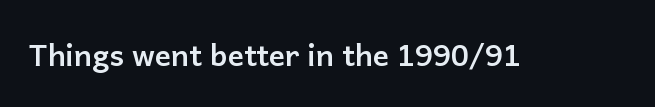
The image shows 30 px semibold sans-serif type, upright; set normal letter spacing, not underlined; low stroke contrast and a medium x-height.
